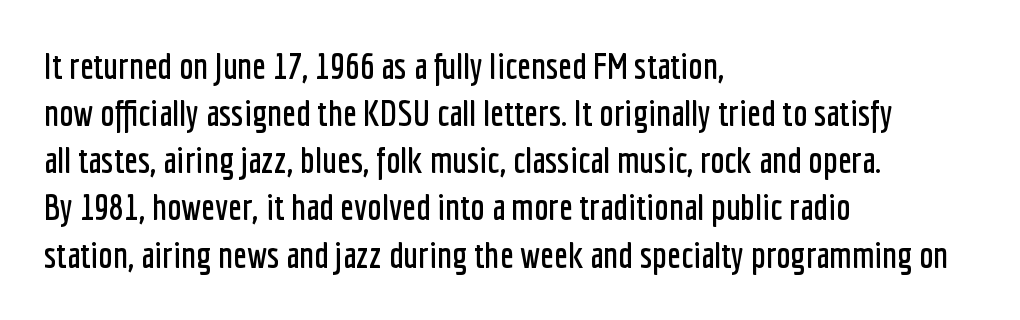
This sample uses plain, unmodified letter spacing. Spacing verdict: proportional, widths tailored to each character. The foot of each line stays bare and open. A student would call this left alignment; a typographer would say flush left, rag right.
